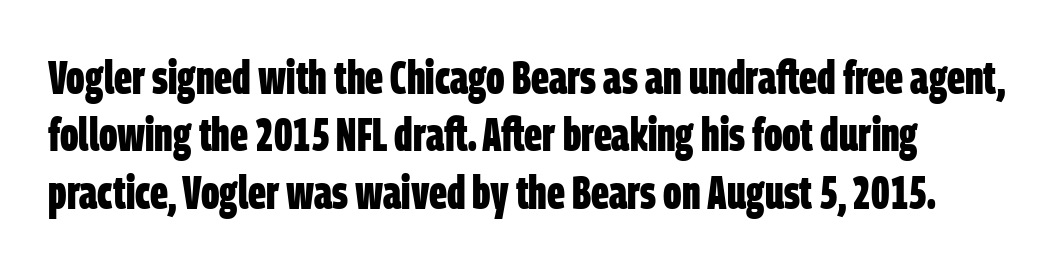
Q: Is the text bold? A: Yes.
Q: Is the typeface a serif or a sans-serif typeface? A: Sans-serif.
Q: Is the text underlined? A: No.
Q: Is the spacing between letters normal or unusually wide? A: Normal.
Q: Width (condensed, normal, or wide)? A: Condensed.
Q: Stroke contrast? A: Low.
Q: x-height? A: Large.
Q: Monospaced? A: No.
